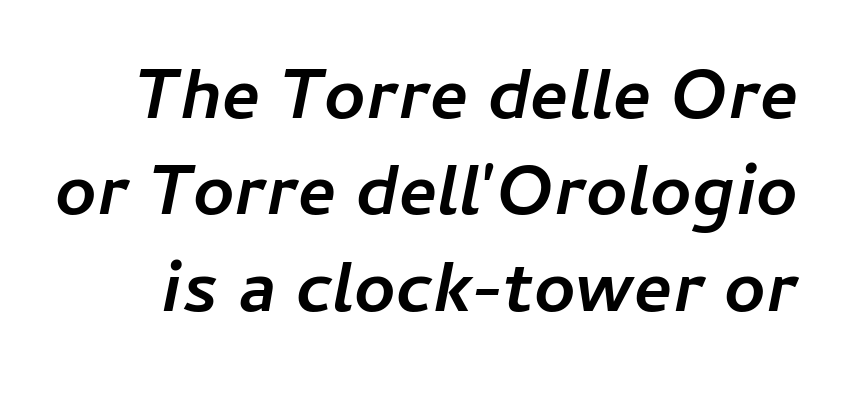
One glance says typical: line gaps are just what's usual. Varying glyph widths throughout — classic text-font behaviour. Descenders are the only things crossing below the line. The horizontal fit of the characters is conventional and even. Yep, that's italic — everything's leaning.
